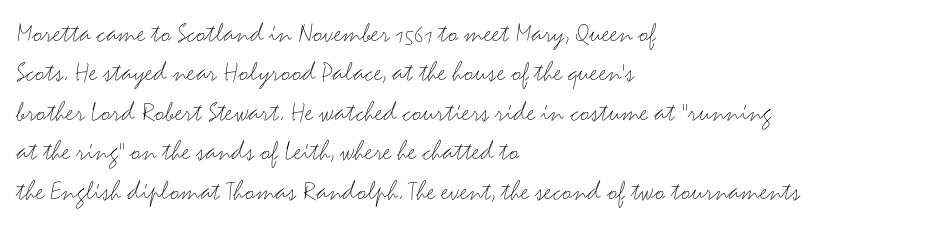
Q: Is the text bold? A: No.
Q: Is the text italic (slanted)? A: Yes.
Q: Is the typeface a serif or a sans-serif typeface? A: Sans-serif.
Q: Is the text underlined? A: No.
Q: How is the paragraph aligned? A: Left-aligned.
Q: Is the spacing between letters normal or unusually wide? A: Normal.
Q: Is the spacing between lines tight, normal or loose? A: Normal.
Q: Width (condensed, normal, or wide)? A: Wide.
Q: Stroke contrast? A: Medium.
Q: x-height? A: Small.
Q: Monospaced? A: No.
